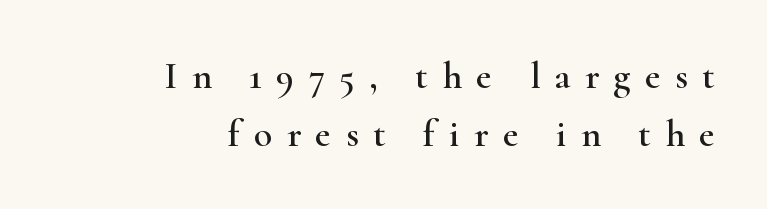
The axis of the letterforms is exactly vertical. Descenders are the only things crossing below the line. Quick note: interline space is typical. The rendering uses natural spacing where letterforms have individual widths. Line endings align vertically; line beginnings do not. This sample uses expanded letter spacing, leaving extra air between glyphs.
